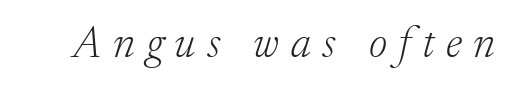
The image shows 44 px light serif type, italic (leaning right); set unusually wide letter spacing (+0.26 em), not underlined; low stroke contrast and a medium x-height.
